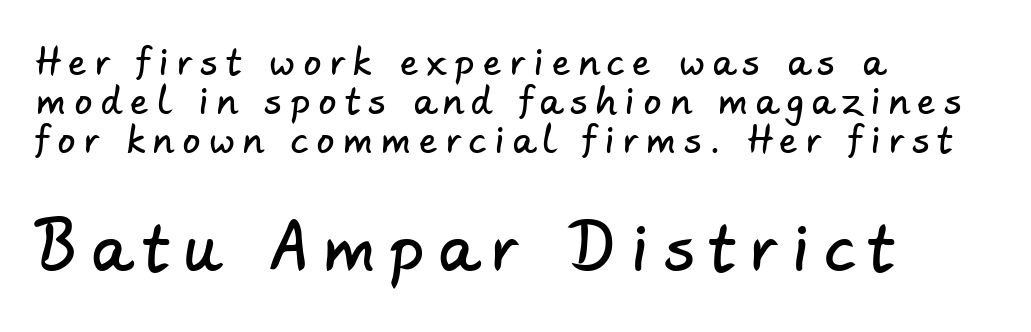
Q: Is the typeface a serif or a sans-serif typeface? A: Sans-serif.
Q: Is the text underlined? A: No.
Q: How is the paragraph aligned? A: Left-aligned.
Q: Is the spacing between letters normal or unusually wide? A: Unusually wide.
Q: Is the spacing between lines tight, normal or loose? A: Tight.
Q: Which block of text is set in a larger size, the first (top) or the second (bottom)? A: The second (bottom) one.
Q: Width (condensed, normal, or wide)? A: Normal.
Q: Stroke contrast? A: Low.
Q: x-height? A: Small.
Q: Monospaced? A: No.
